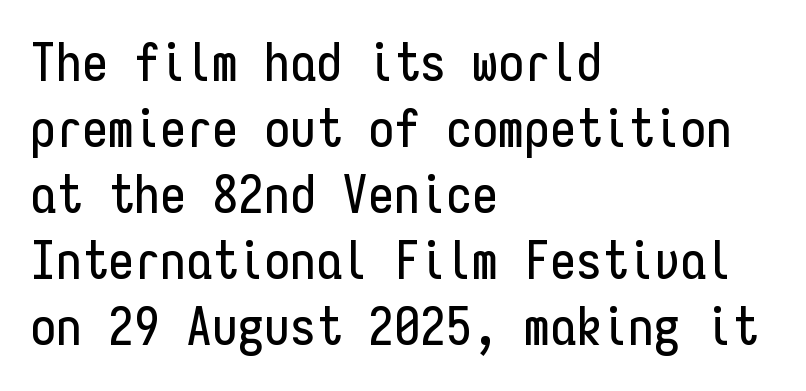
Q: Is the text italic (slanted)? A: No, it is upright.
Q: Is the typeface a serif or a sans-serif typeface? A: Sans-serif.
Q: Is the text underlined? A: No.
Q: How is the paragraph aligned? A: Left-aligned.
Q: Is the spacing between letters normal or unusually wide? A: Normal.
Q: Is the spacing between lines tight, normal or loose? A: Normal.
Q: Width (condensed, normal, or wide)? A: Condensed.
Q: Stroke contrast? A: Low.
Q: x-height? A: Medium.
Q: Monospaced? A: Yes.
